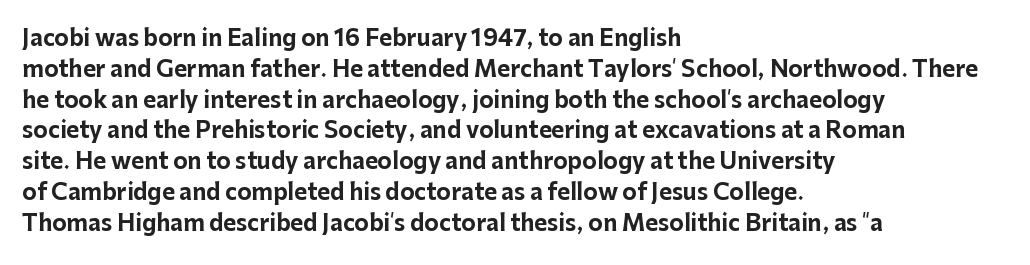
{"italic": "no", "bold": "yes", "underline": "no", "align": "left", "line_spacing": "normal", "line_spacing_ratio": 1.4, "letter_spacing": "normal", "letter_spacing_em": 0.0, "glyph_px": 22}
